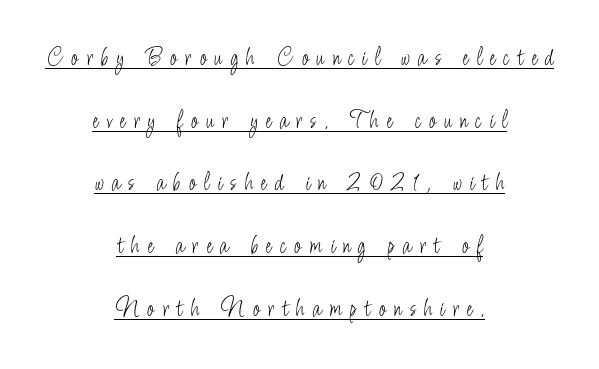
{"bold": "no", "underline": "yes", "align": "center", "line_spacing": "loose", "line_spacing_ratio": 2.41, "letter_spacing": "wide", "letter_spacing_em": 0.3, "glyph_px": 26}
